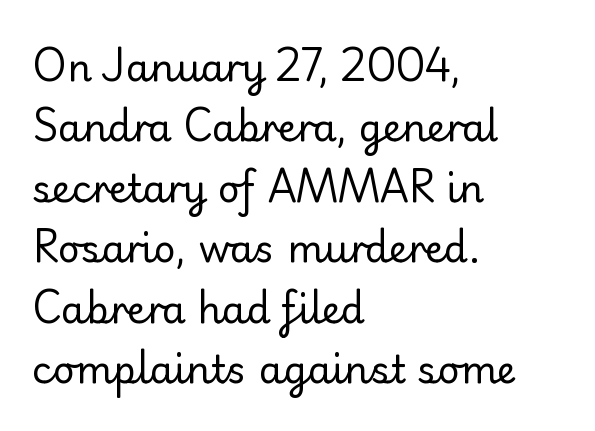
Casual observation: everything's shoved over to the left. What kind of face is this? One without serifs — a sans. Type without underlining. You could not count columns in this text — the font is proportionally spaced.
